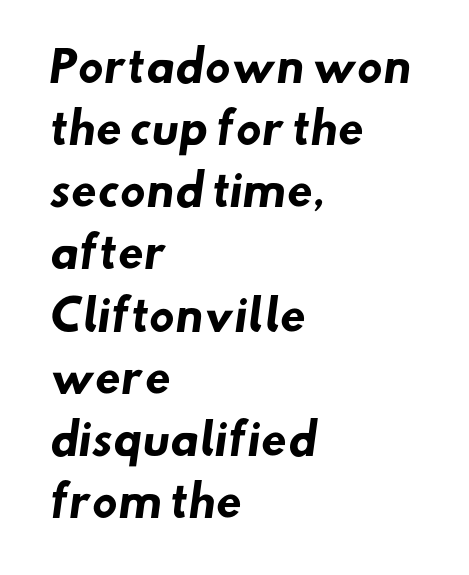
The space between consecutive lines is moderate. Nobody touched the tracking dial on this one. Caption: bold face, heavy strokes. A student would call this left alignment; a typographer would say flush left, rag right. A clean baseline with only descenders dipping below it.
